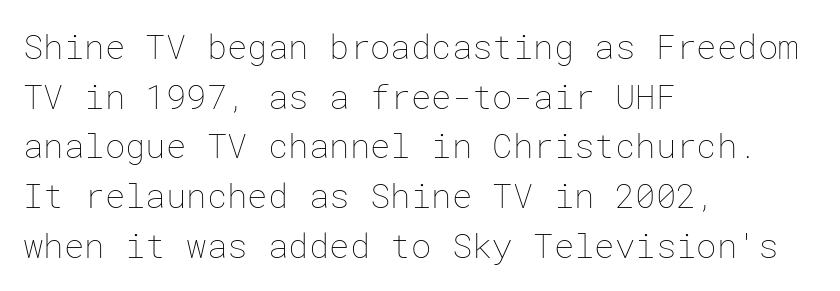
The horizontal fit of the characters is conventional and even. The characters are drawn with everyday or finer stroke widths. The space beneath each line is pristine and unruled. Teacher's note: observe the even left margin — that is flush-left alignment. You can tell it's not italic because the verticals are truly vertical.
